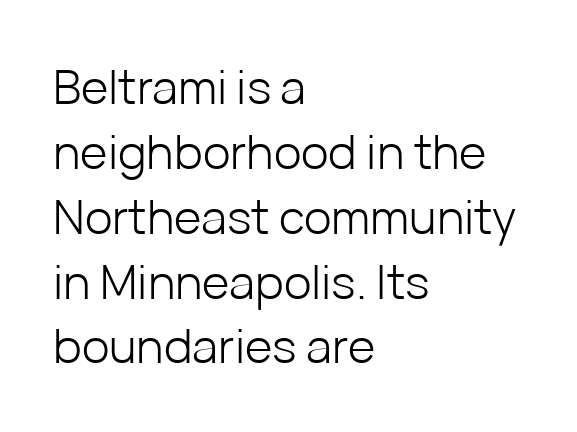
Q: Is the text bold? A: No.
Q: Is the text italic (slanted)? A: No, it is upright.
Q: Is the typeface a serif or a sans-serif typeface? A: Sans-serif.
Q: Is the text underlined? A: No.
Q: How is the paragraph aligned? A: Left-aligned.
Q: Is the spacing between letters normal or unusually wide? A: Normal.
Q: Is the spacing between lines tight, normal or loose? A: Normal.
Q: Width (condensed, normal, or wide)? A: Normal.
Q: Stroke contrast? A: Low.
Q: x-height? A: Medium.
Q: Monospaced? A: No.
